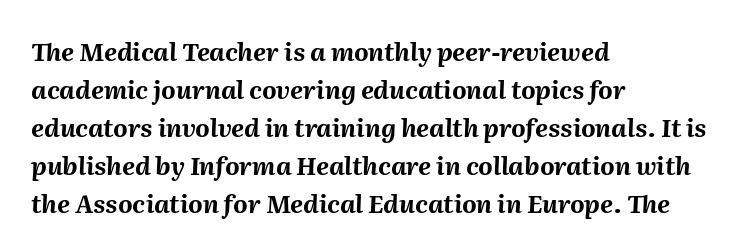
The image shows 25 px bold type, italic (leaning right); set left-aligned, normal line spacing (1.52x), normal letter spacing, not underlined.
